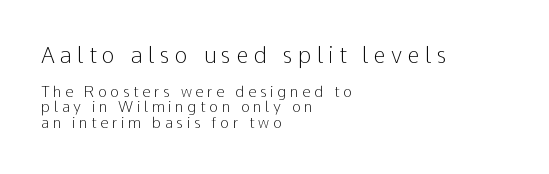
Q: Is the text bold? A: No.
Q: Is the text italic (slanted)? A: No, it is upright.
Q: Is the text underlined? A: No.
Q: How is the paragraph aligned? A: Left-aligned.
Q: Is the spacing between letters normal or unusually wide? A: Unusually wide.
Q: Is the spacing between lines tight, normal or loose? A: Tight.
Q: Which block of text is set in a larger size, the first (top) or the second (bottom)? A: The first (top) one.
